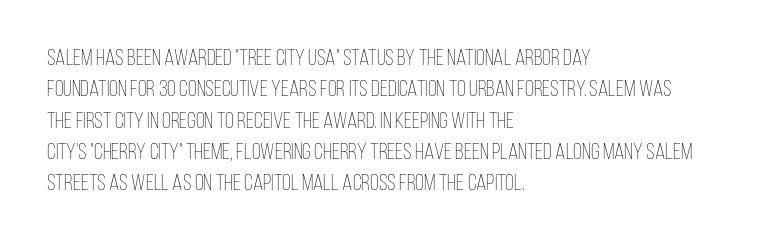
{"italic": "no", "bold": "no", "underline": "no", "align": "left", "line_spacing": "normal", "line_spacing_ratio": 1.36, "letter_spacing": "normal", "letter_spacing_em": 0.0, "glyph_px": 23}
